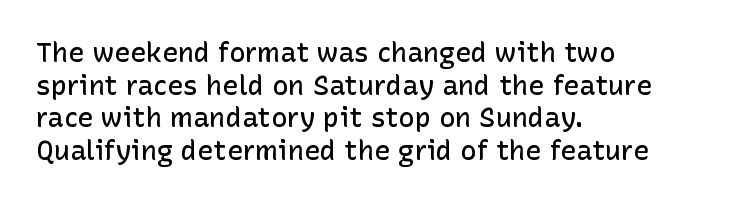
{"italic": "no", "bold": "semi", "underline": "no", "align": "left", "line_spacing_ratio": 1.21, "letter_spacing": "normal", "letter_spacing_em": 0.0, "glyph_px": 27}
